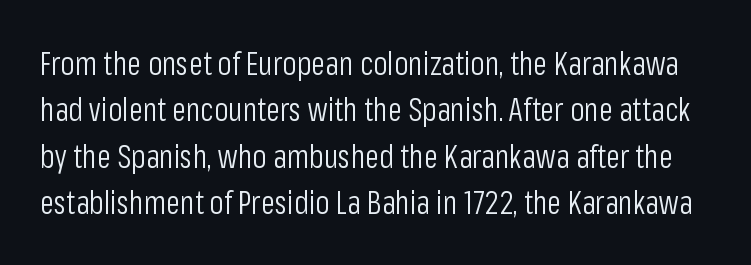
The rendering uses a moderate line-height, typical for paragraphs. Posture: upright roman. Look at the bottom of the vertical strokes: they stop flat, with no serifs. Observe the ordinary spacing: letters are neighbours, not strangers.
